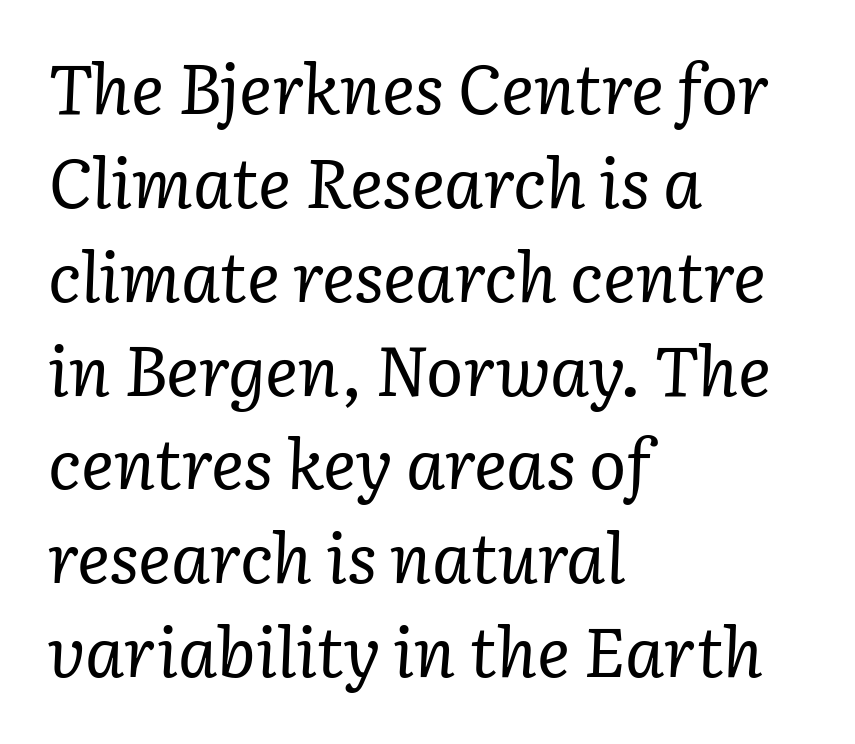
The image shows 69 px regular-weight serif type, italic (leaning right); set left-aligned, normal line spacing (1.36x), normal letter spacing, not underlined; low stroke contrast and a medium x-height.
